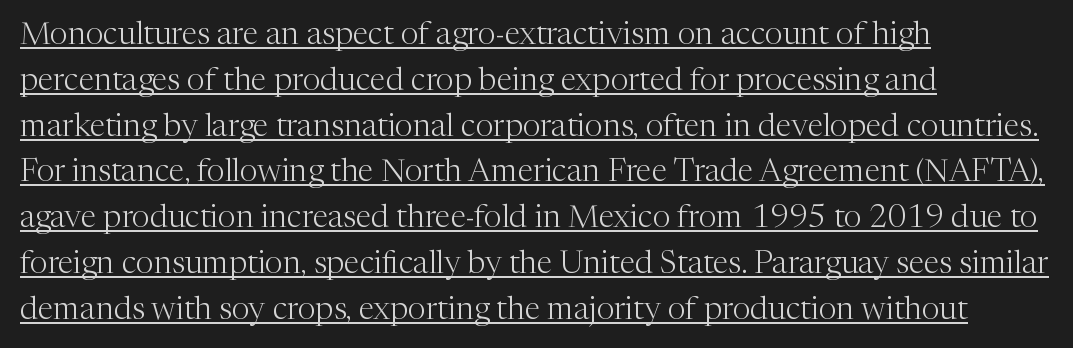
The image shows 32 px light serif type, upright; set left-aligned, normal line spacing (1.43x), normal letter spacing, underlined; medium stroke contrast and a medium x-height.
